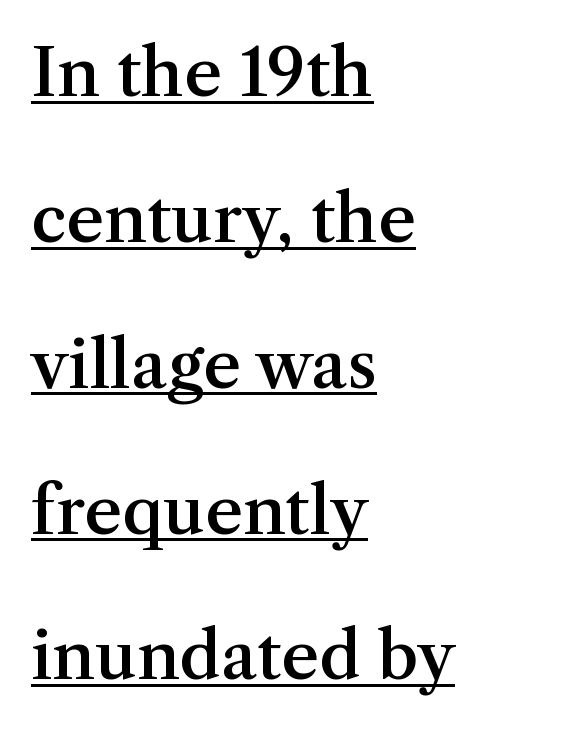
A typesetter would label this face a serif. Caption: standard tracking, unaltered. Typesetter's note: demi weight, one step under bold. Ordinary non-slanted type is in use. A typesetter would call this leading open, well beyond the default. A typographer would call this underscored text.
